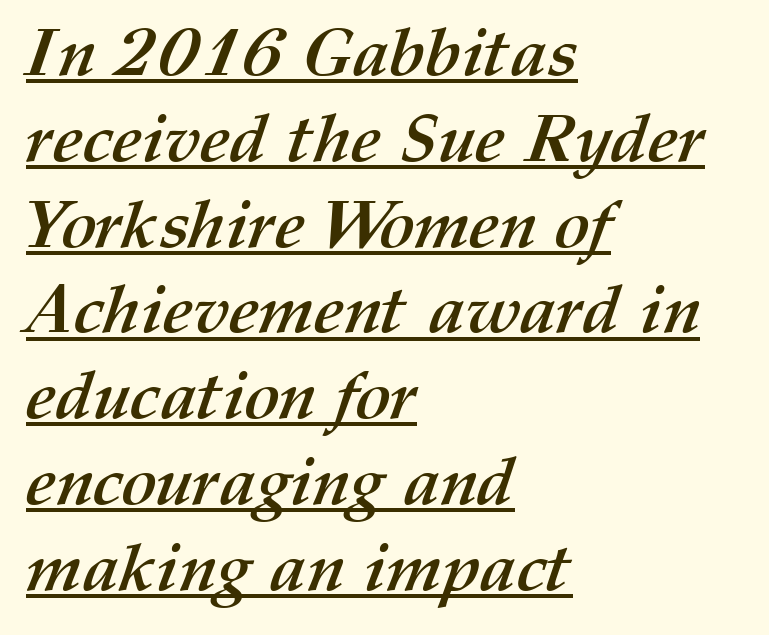
Pretty heavy lettering here — definitely bold. A rule runs beneath these lines of type. The letters sit at their default tracking, neither squeezed nor spread. How would I describe the line gaps? Plain and ordinary. Reading down the block, your eye returns to a fixed left position each line.
